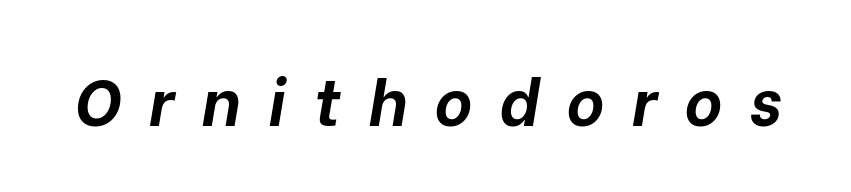
The letters advance in unequal steps, a hallmark of proportional type. How heavy is the stroke? Heavy — this is a bold. Check under the words: just untouched page. The rendering applies a slant to the glyphs.
